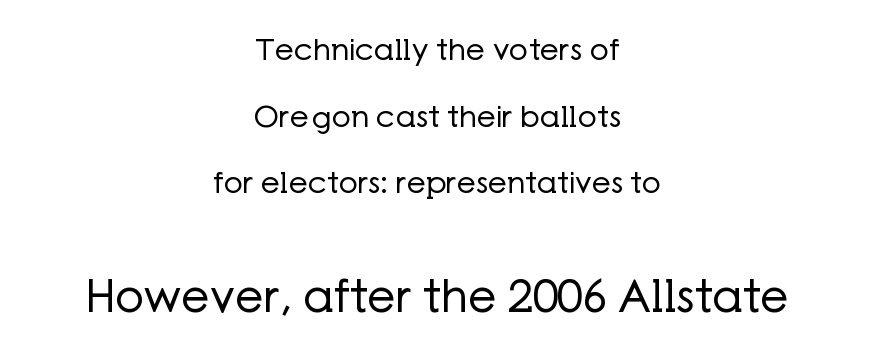
The image shows 45 px regular-weight sans-serif type, upright; set centered, loose line spacing (2.22x), normal letter spacing, not underlined; the second (bottom) block is 1.5x larger; low stroke contrast and a medium x-height.
